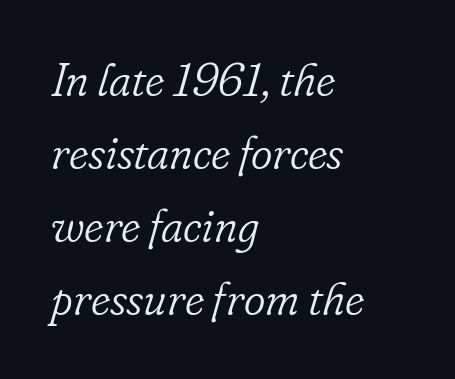
Interline gaps are of average width in this sample. When letters slant like this, we call the style italic. Weight: in the light-to-regular range. You could not count columns in this text — the font is proportionally spaced. The specimen omits any rule beneath the text block's lines.
